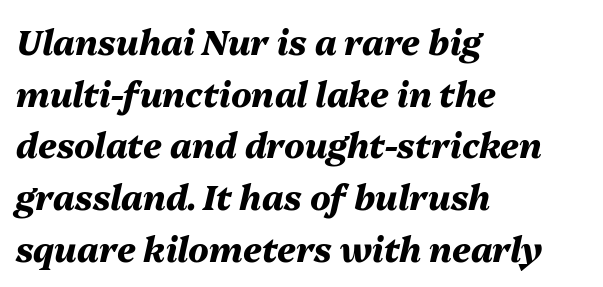
Vertical spacing — default. You could call the tracking neutral — neither tight nor loose. Left-aligned paragraph, ragged on the right. You could not count columns in this text — the font is proportionally spaced. Posture: slanted. Its strokes are broad and dark, the hallmark of bold type.
